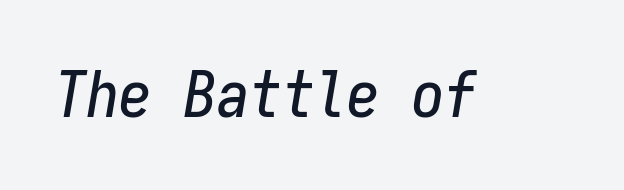
Think of a typewriter: that constant character pitch is what you see here. The area under the type is left untouched. This is oblique type, the kind used for emphasis or titles. The type is set solid horizontally, with unmodified tracking.
